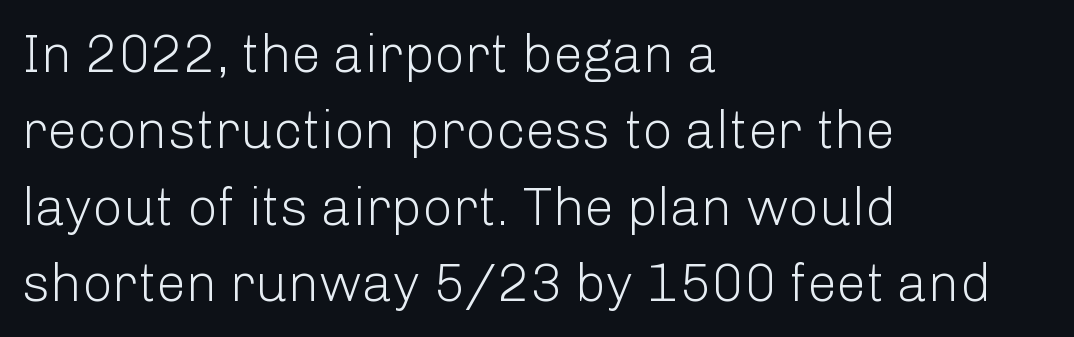
Short and long lines alike share a common starting point at left. You could not count columns in this text — the font is proportionally spaced. Descenders hang freely into open space. Each new line begins a customary step beneath the previous one. You could call the tracking neutral — neither tight nor loose.
